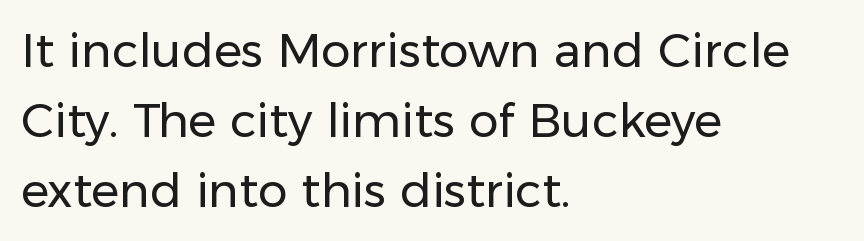
Horizontal bands of white between lines are of average thickness. The glyphs are unaccompanied by any horizontal stroke below them. Note the varied advance widths — an 'i' is clearly narrower than an 'm'. The typesetter chose a ragged-right arrangement here. Nope, not italic — everything's standing straight.
